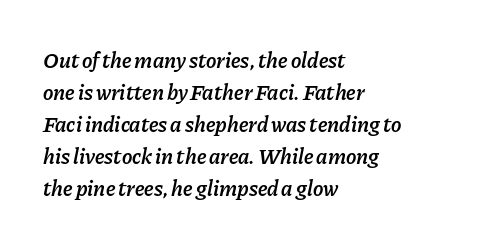
{"italic": "yes", "lean": "right", "slant_degrees": 11, "bold": "semi", "underline": "no", "align": "left", "line_spacing": "normal", "line_spacing_ratio": 1.45, "letter_spacing": "normal", "letter_spacing_em": 0.0, "glyph_px": 22}
